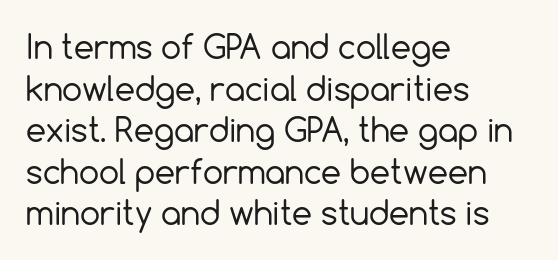
Q: Is the text bold? A: No.
Q: Is the text italic (slanted)? A: No, it is upright.
Q: Is the typeface a serif or a sans-serif typeface? A: Sans-serif.
Q: Is the text underlined? A: No.
Q: How is the paragraph aligned? A: Left-aligned.
Q: Is the spacing between letters normal or unusually wide? A: Normal.
Q: Is the spacing between lines tight, normal or loose? A: Normal.
Q: Width (condensed, normal, or wide)? A: Normal.
Q: x-height? A: Medium.
Q: Monospaced? A: No.
